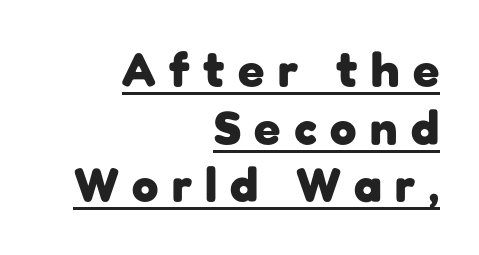
Somebody hit Ctrl+U on this one — the words are underlined. Thick stems and heavy bowls — unmistakably bold. The paragraph has a hard right edge and a soft left edge. You could not count columns in this text — the font is proportionally spaced.
